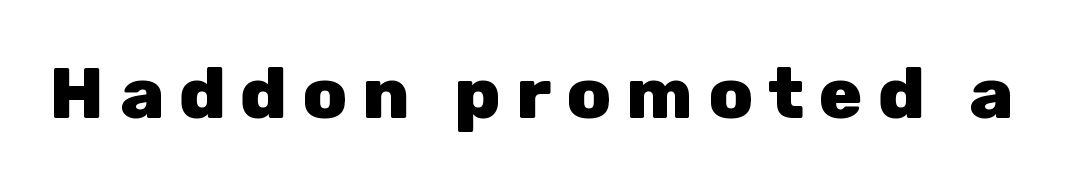
There is plenty of visible air inserted between adjacent glyphs. Is this a fixed-width face? No — the glyphs have proportional, varying widths. Observe the absence of serifs on each vertical stroke in this sample. Clear beneath every line of the passage.
